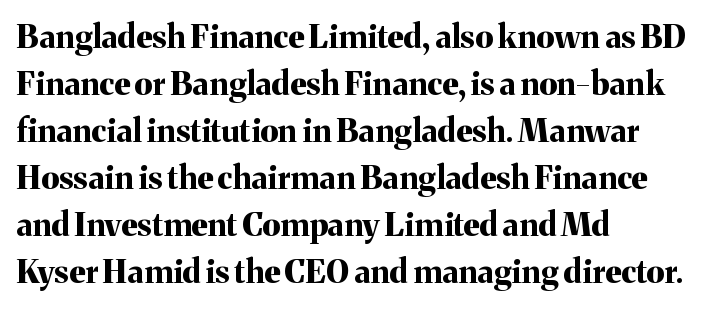
Spacing verdict: proportional, widths tailored to each character. What kind of face is this? One with serifs. This rendering leaves character spacing at its baseline value. Lines of text with bare space underneath. Do the letters lean? They stand straight.
